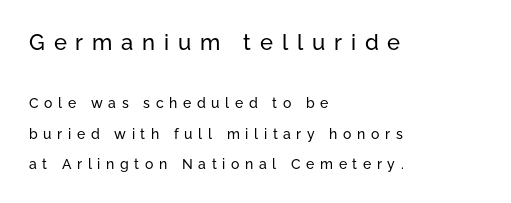
{"italic": "no", "underline": "no", "align": "left", "line_spacing": "loose", "line_spacing_ratio": 2.17, "letter_spacing": "wide", "letter_spacing_em": 0.4, "larger_block": "first", "size_ratio": 1.57, "glyph_px": 22}
